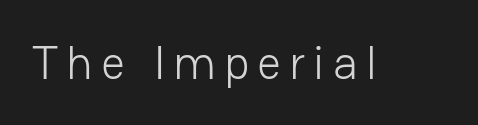
This rendering employs a face without finishing strokes, i.e., a sans-serif. Posture: straight, roman, zero tilt. This sample has the flowing, uneven cadence of proportional lettering. The cut favours lightness, reaching ordinary text weight at its darkest.
